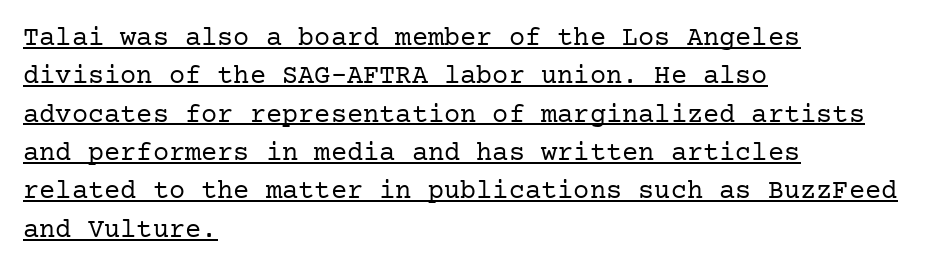
Q: Is the text bold? A: No.
Q: Is the text italic (slanted)? A: No, it is upright.
Q: Is the text underlined? A: Yes.
Q: How is the paragraph aligned? A: Left-aligned.
Q: Is the spacing between letters normal or unusually wide? A: Normal.
Q: Is the spacing between lines tight, normal or loose? A: Normal.
